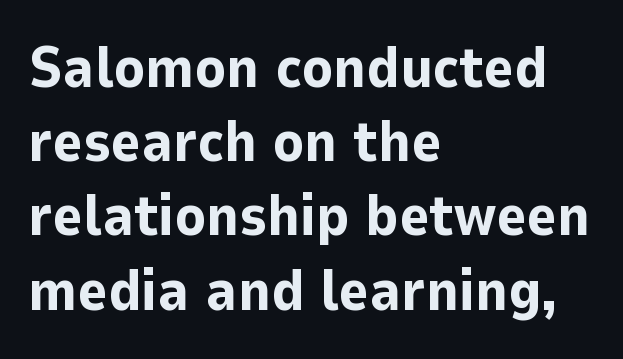
Q: Is the text bold? A: Yes.
Q: Is the text italic (slanted)? A: No, it is upright.
Q: Is the typeface a serif or a sans-serif typeface? A: Sans-serif.
Q: Is the text underlined? A: No.
Q: How is the paragraph aligned? A: Left-aligned.
Q: Is the spacing between letters normal or unusually wide? A: Normal.
Q: Is the spacing between lines tight, normal or loose? A: Normal.
Q: Width (condensed, normal, or wide)? A: Normal.
Q: Stroke contrast? A: Low.
Q: x-height? A: Medium.
Q: Monospaced? A: No.
